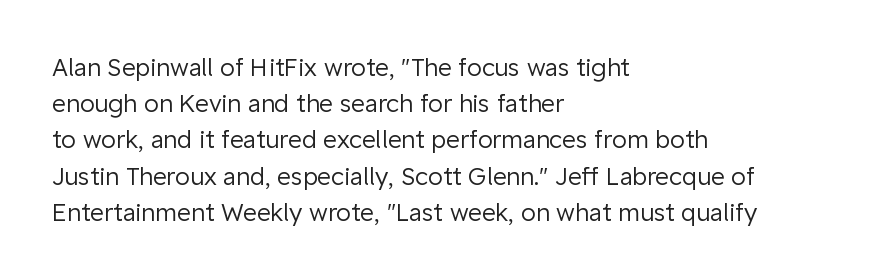
Default kerning and tracking; the words read as compact shapes. Tall strokes in this sample are plumb rather than angled. This rendering uses left alignment, leaving the right contour irregular. Students, observe: this is what conventionally led text looks like. Each stroke keeps to a modest, everyday thickness or less. Honestly, there is no underline to notice here at all.
